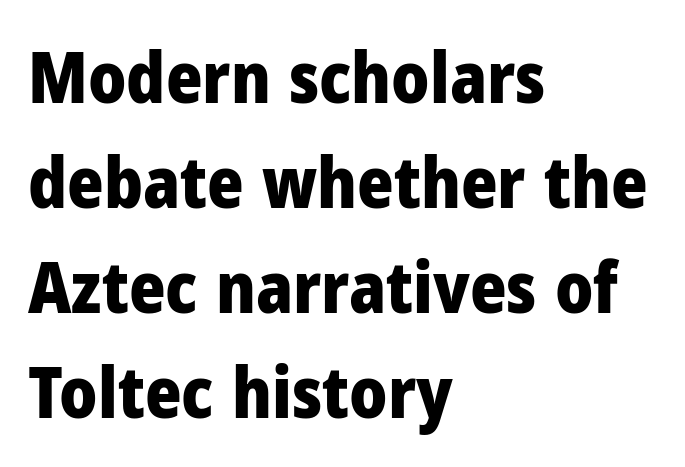
The image shows 70 px heavy sans-serif type, upright; set left-aligned, normal line spacing (1.5x), normal letter spacing, not underlined; low stroke contrast and a medium x-height.
